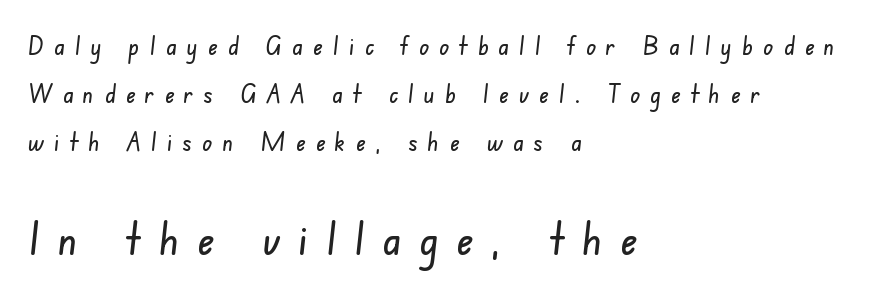
A typesetter would call this heavily tracked-out type. This sample has the flowing, uneven cadence of proportional lettering. All the whitespace from short lines collects on the right. Examine the stroke ends and you'll find no serifs. The later block is typeset at a bigger size than the earlier block.
